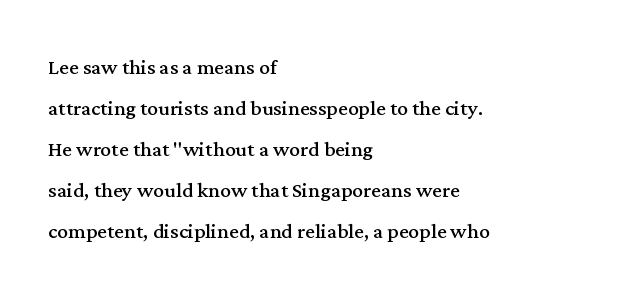
On a weight scale, this lands at 450 or below. The passage shown has conventional tracking throughout. A normal amount of white space separates one row of letters from the next. The rag falls on the right side of this text block.
